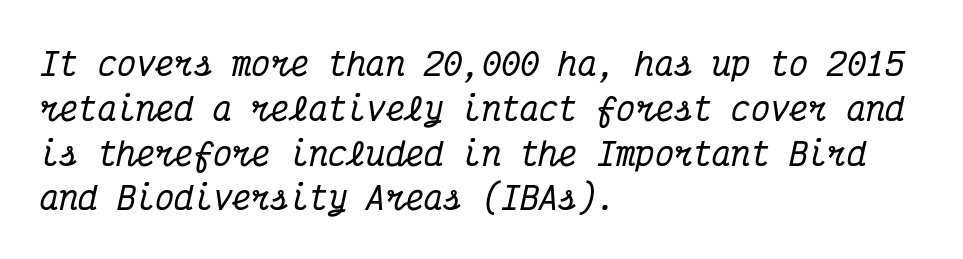
{"serif": "yes", "italic": "yes", "lean": "right", "slant_degrees": 12, "width": "condensed", "stroke_contrast": "medium", "x_height": "medium", "monospaced": "yes", "underline": "no", "align": "left", "line_spacing": "normal", "line_spacing_ratio": 1.4, "letter_spacing": "normal", "letter_spacing_em": 0.0, "glyph_px": 32}
